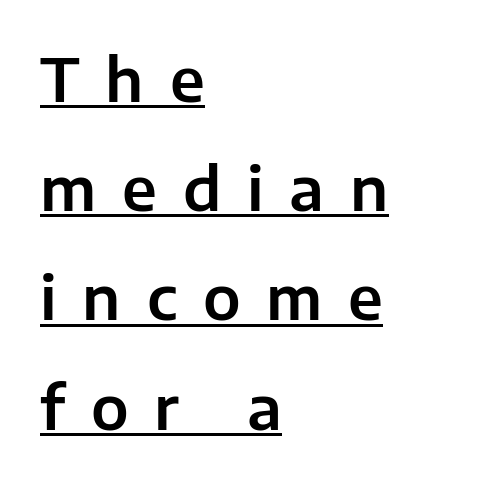
The image shows 60 px sans-serif type, upright; set left-aligned, line spacing 1.82x, unusually wide letter spacing (+0.43 em), underlined; low stroke contrast and a medium x-height.
